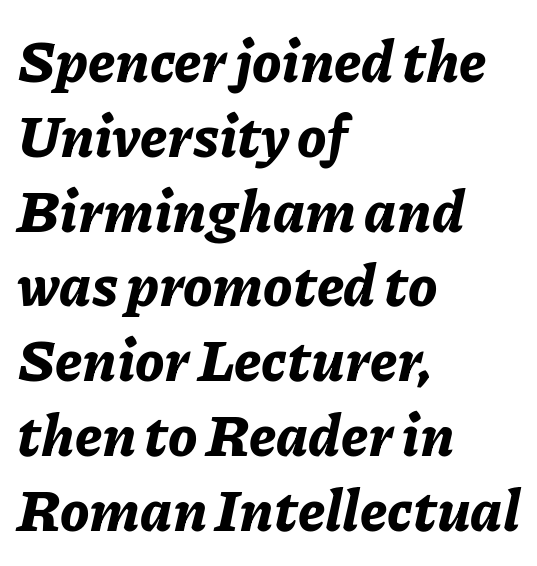
{"italic": "yes", "lean": "right", "slant_degrees": 11, "bold": "yes", "weight": "bold", "width": "normal", "stroke_contrast": "low", "x_height": "medium", "monospaced": "no", "underline": "no", "align": "left", "line_spacing": "normal", "line_spacing_ratio": 1.29, "letter_spacing": "normal", "letter_spacing_em": 0.0, "glyph_px": 58}
